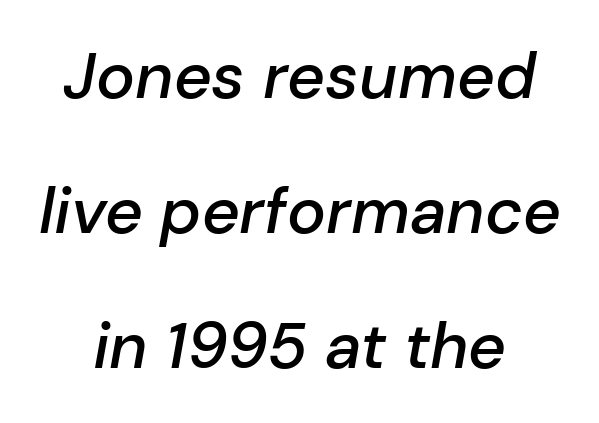
{"italic": "yes", "lean": "right", "slant_degrees": 10, "bold": "semi", "weight": "semibold", "width": "normal", "stroke_contrast": "low", "x_height": "medium", "monospaced": "no", "underline": "no", "align": "center", "line_spacing": "loose", "line_spacing_ratio": 2.08, "letter_spacing": "normal", "letter_spacing_em": 0.0, "glyph_px": 65}
